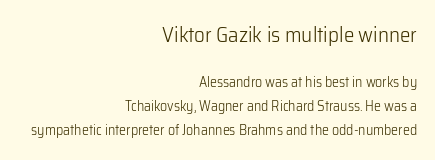
The image shows 21 px text type, upright; set right-aligned, line spacing 1.71x, normal letter spacing, not underlined; the first (top) block is 1.5x larger.
